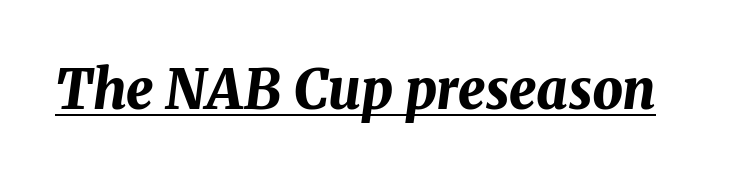
The image shows 54 px bold type, italic (leaning right); set normal letter spacing, underlined; medium stroke contrast and a medium x-height.
